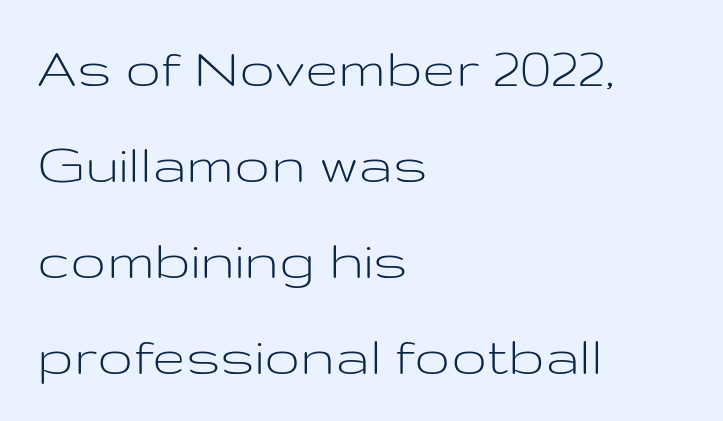
The image shows 60 px light, wide sans-serif type, upright; set left-aligned, normal line spacing (1.6x), normal letter spacing, not underlined; low stroke contrast and a medium x-height.
